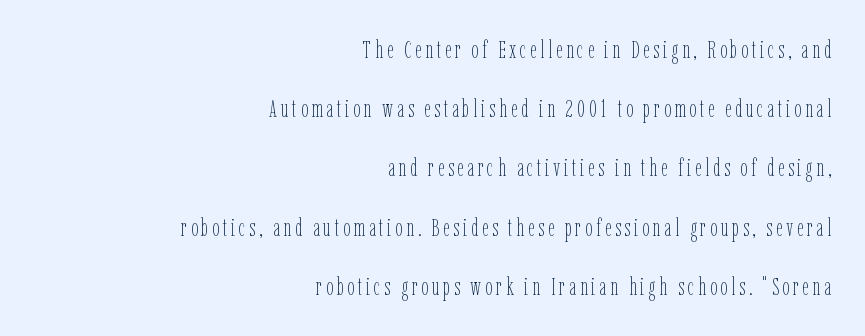
Q: Is the text bold? A: No.
Q: Is the text italic (slanted)? A: No, it is upright.
Q: Is the text underlined? A: No.
Q: How is the paragraph aligned? A: Right-aligned.
Q: Is the spacing between lines tight, normal or loose? A: Loose.
